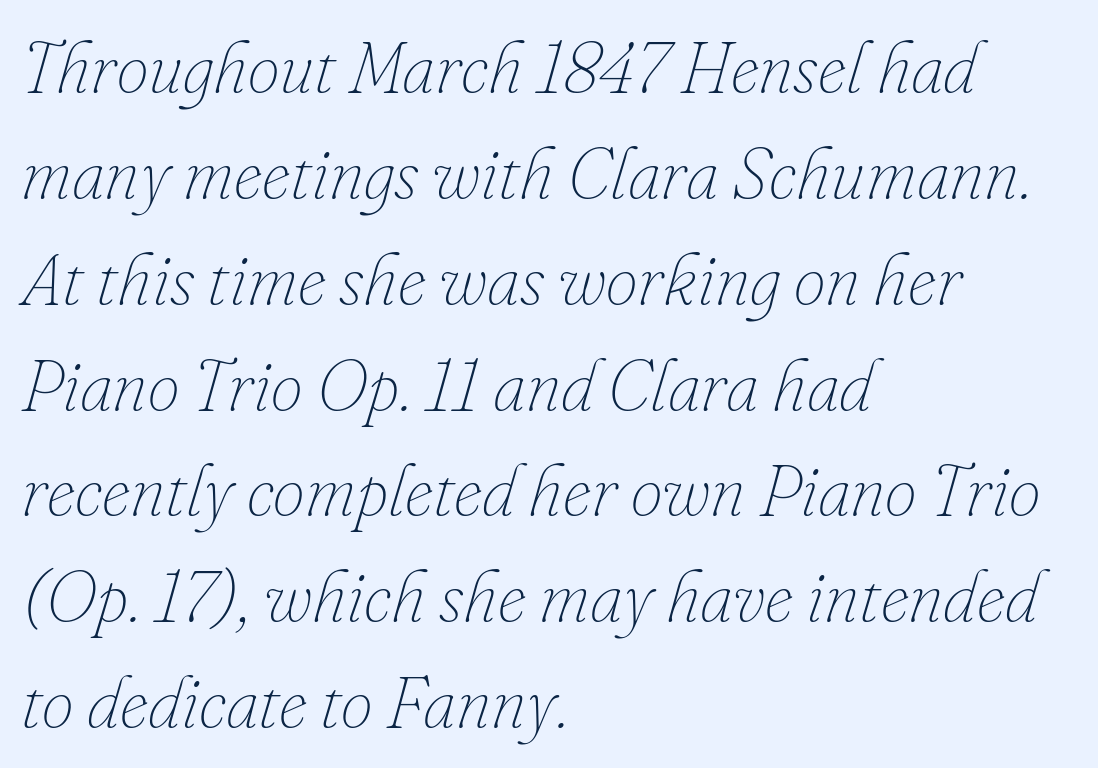
The image shows 72 px thin type, italic (leaning right); set left-aligned, normal line spacing (1.47x), normal letter spacing, not underlined; low stroke contrast and a small x-height.
